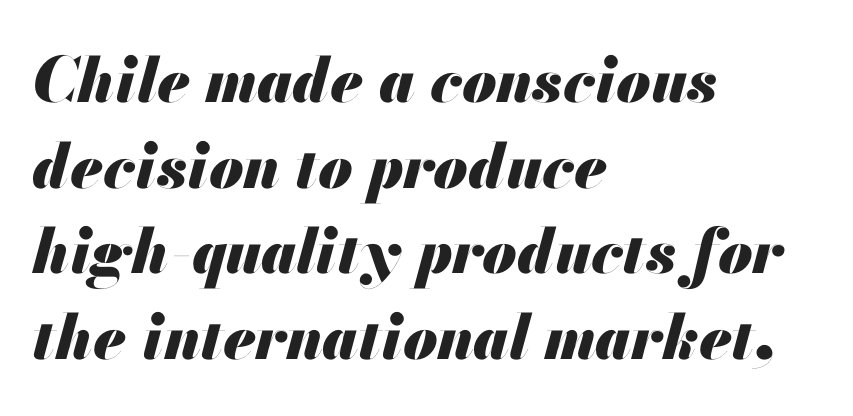
{"italic": "yes", "lean": "right", "slant_degrees": 13, "bold": "yes", "weight": "heavy", "width": "normal", "stroke_contrast": "medium", "x_height": "small", "monospaced": "no", "underline": "no", "align": "left", "line_spacing": "normal", "line_spacing_ratio": 1.38, "letter_spacing": "normal", "letter_spacing_em": 0.0, "glyph_px": 62}
